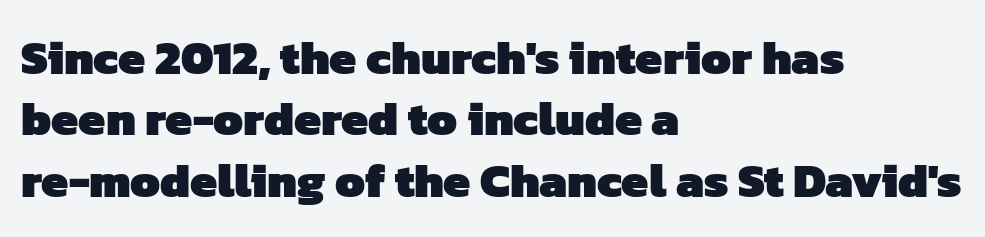
{"serif": "no", "bold": "yes", "weight": "heavy", "width": "normal", "stroke_contrast": "low", "x_height": "medium", "monospaced": "no", "underline": "no", "align": "left", "line_spacing": "normal", "line_spacing_ratio": 1.28, "letter_spacing": "normal", "letter_spacing_em": 0.0, "glyph_px": 48}
